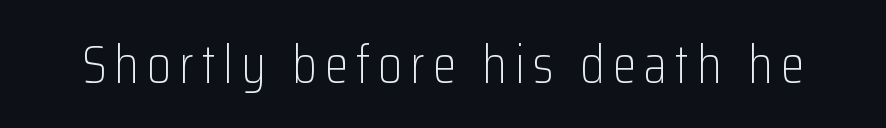
The image shows 54 px light, condensed sans-serif type, upright; set not underlined; low stroke contrast and a medium x-height.
